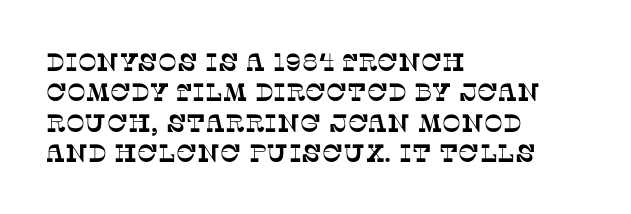
Caption: standard tracking, unaltered. Layout note: lines flush left. Beneath every word, the page is bare.
